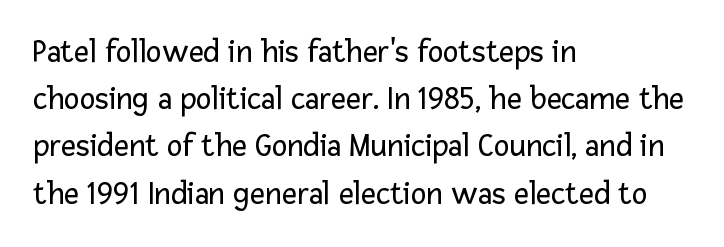
The image shows 33 px regular-weight sans-serif type, upright; set left-aligned, normal line spacing (1.43x), normal letter spacing, not underlined; low stroke contrast and a medium x-height.
